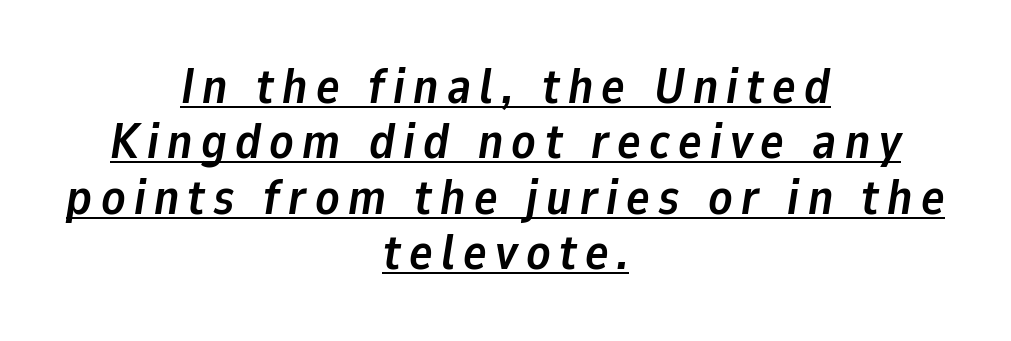
You could not count columns in this text — the font is proportionally spaced. Notice how a bar underscores the lettering throughout. Visually the block forms a symmetrical silhouette, jagged on both flanks. The rendering uses a bold face; every stroke is thick and dark.
